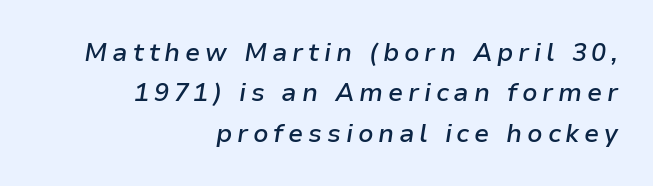
Q: Is the text bold? A: Semi-bold.
Q: Is the text italic (slanted)? A: Yes, it leans right by about 9 degrees.
Q: Is the text underlined? A: No.
Q: How is the paragraph aligned? A: Right-aligned.
Q: Is the spacing between lines tight, normal or loose? A: Normal.
